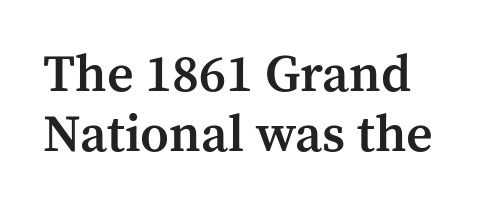
One-word summary of the alignment: left. Spacing verdict: proportional, widths tailored to each character. The type family on display is of the serif kind. Glyph-to-glyph distance matches everyday printed text.
